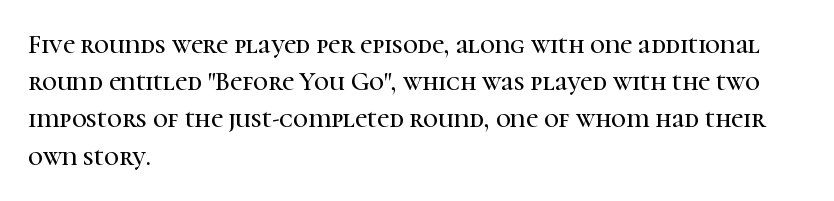
The image shows 26 px text type, upright; set left-aligned, normal line spacing (1.43x), normal letter spacing, not underlined.
